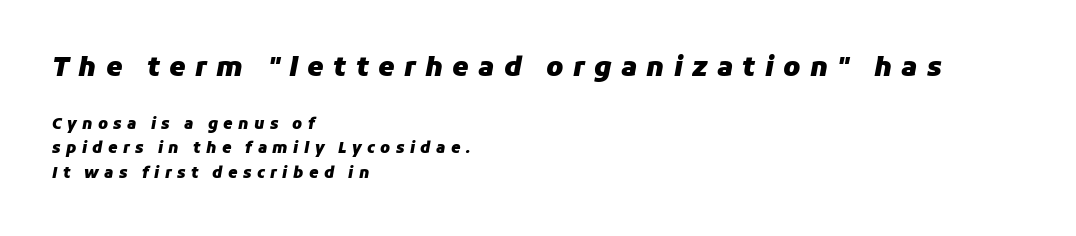
{"italic": "yes", "lean": "right", "slant_degrees": 11, "bold": "yes", "underline": "no", "align": "left", "line_spacing": "normal", "line_spacing_ratio": 1.62, "letter_spacing": "wide", "letter_spacing_em": 0.36, "larger_block": "first", "size_ratio": 1.73, "glyph_px": 26}
